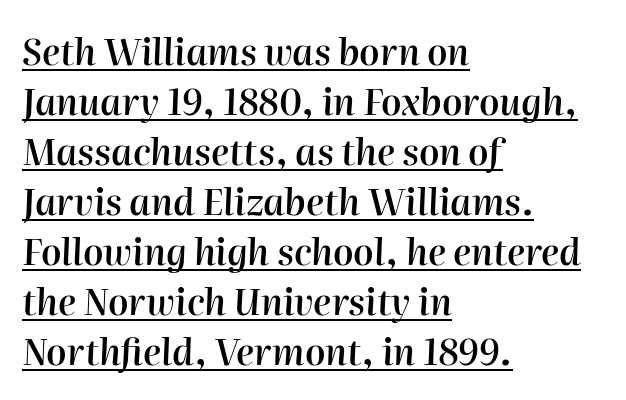
The image shows 36 px semibold type, italic (leaning right); set left-aligned, normal line spacing (1.39x), normal letter spacing, underlined; high stroke contrast and a medium x-height.
